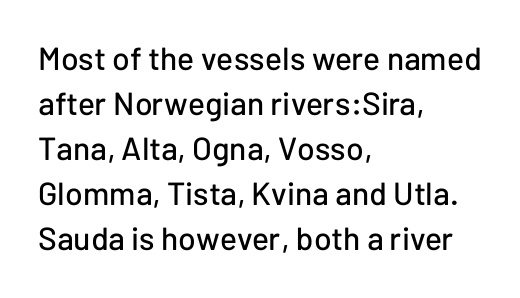
{"serif": "no", "italic": "no", "width": "normal", "stroke_contrast": "low", "x_height": "medium", "monospaced": "no", "underline": "no", "align": "left", "line_spacing": "normal", "line_spacing_ratio": 1.41, "letter_spacing": "normal", "letter_spacing_em": 0.0, "glyph_px": 32}
